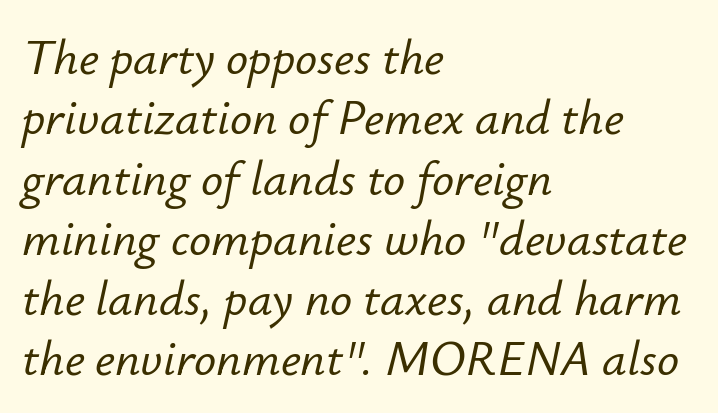
The image shows 49 px text type, italic (leaning right); set left-aligned, line spacing 1.23x, normal letter spacing, not underlined; low stroke contrast and a small x-height.
